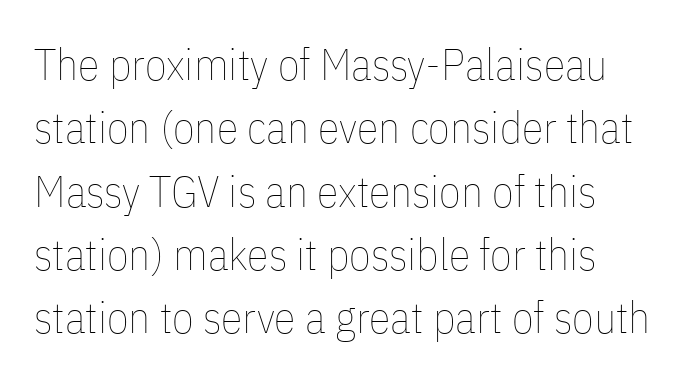
The image shows 44 px thin, condensed type, upright; set normal line spacing (1.44x), normal letter spacing, not underlined; low stroke contrast and a medium x-height.
